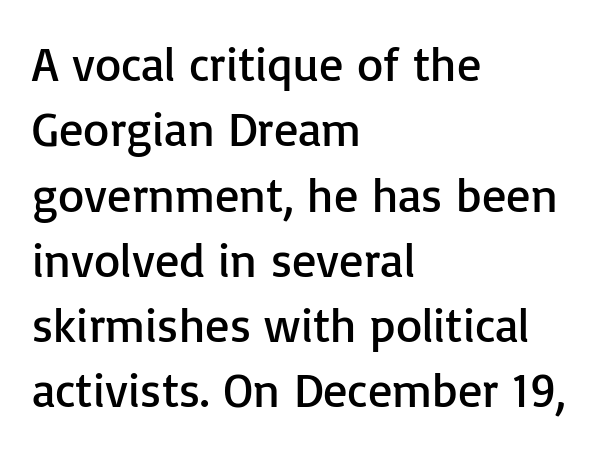
{"serif": "no", "italic": "no", "bold": "no", "weight": "regular", "width": "normal", "stroke_contrast": "low", "x_height": "medium", "monospaced": "no", "underline": "no", "align": "left", "line_spacing": "normal", "line_spacing_ratio": 1.36, "letter_spacing": "normal", "letter_spacing_em": 0.0, "glyph_px": 48}
